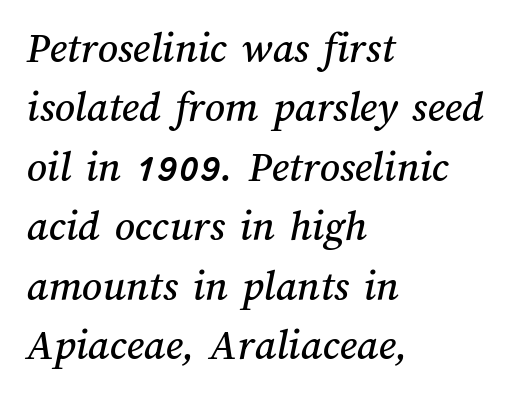
The image shows 44 px text type; set left-aligned, normal line spacing (1.35x), normal letter spacing, not underlined; medium stroke contrast and a medium x-height.
